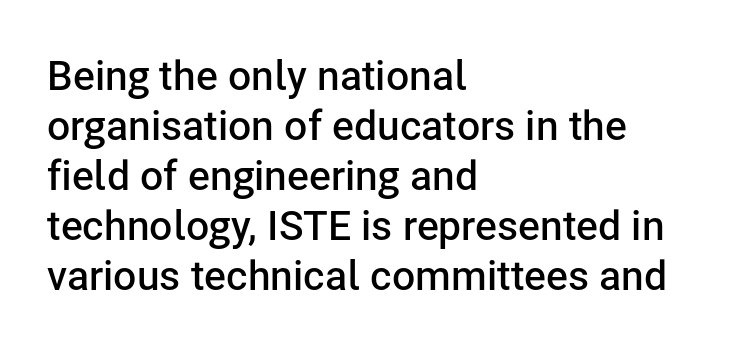
Q: Is the text bold? A: Semi-bold.
Q: Is the text italic (slanted)? A: No, it is upright.
Q: Is the typeface a serif or a sans-serif typeface? A: Sans-serif.
Q: Is the text underlined? A: No.
Q: How is the paragraph aligned? A: Left-aligned.
Q: Is the spacing between letters normal or unusually wide? A: Normal.
Q: Width (condensed, normal, or wide)? A: Normal.
Q: Stroke contrast? A: Low.
Q: x-height? A: Medium.
Q: Monospaced? A: No.
